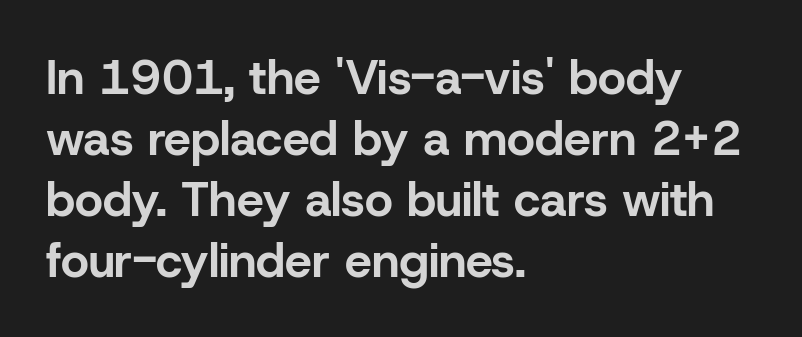
Standard letterfit; no display-style spreading of the glyphs. Heavy, bold letterforms. What kind of face is this? One without serifs — a sans. The lines sit at an ordinary, default distance from one another. The lines are quadded left.
